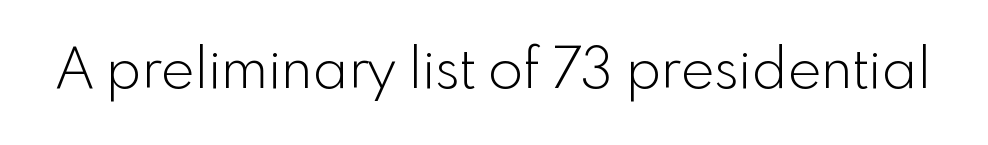
{"serif": "no", "italic": "no", "bold": "no", "weight": "light", "width": "normal", "x_height": "small", "monospaced": "no", "underline": "no", "letter_spacing": "normal", "letter_spacing_em": 0.0, "glyph_px": 57}
